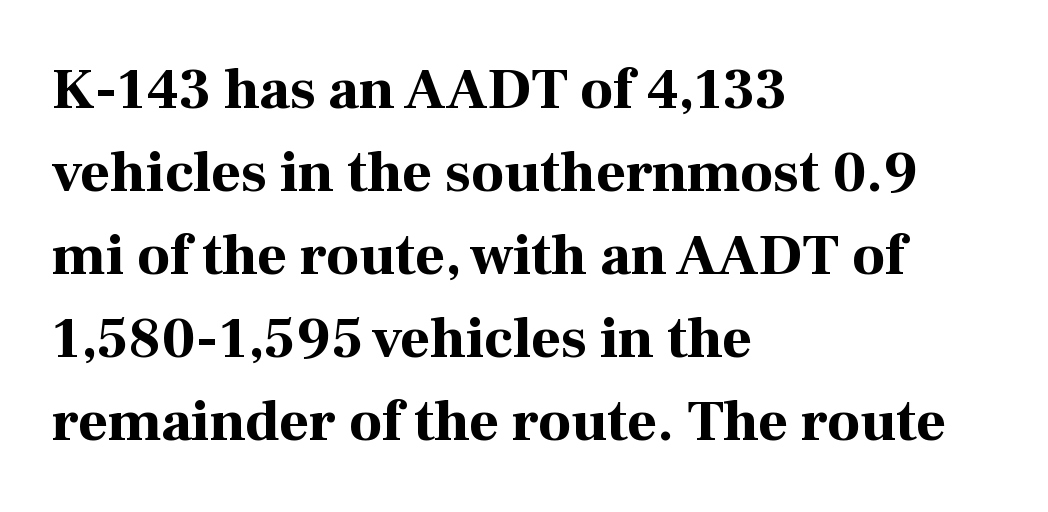
Q: Is the text bold? A: Yes.
Q: Is the text italic (slanted)? A: No, it is upright.
Q: Is the typeface a serif or a sans-serif typeface? A: Serif.
Q: Is the text underlined? A: No.
Q: How is the paragraph aligned? A: Left-aligned.
Q: Is the spacing between letters normal or unusually wide? A: Normal.
Q: Is the spacing between lines tight, normal or loose? A: Normal.
Q: Width (condensed, normal, or wide)? A: Normal.
Q: Stroke contrast? A: High.
Q: x-height? A: Medium.
Q: Monospaced? A: No.
